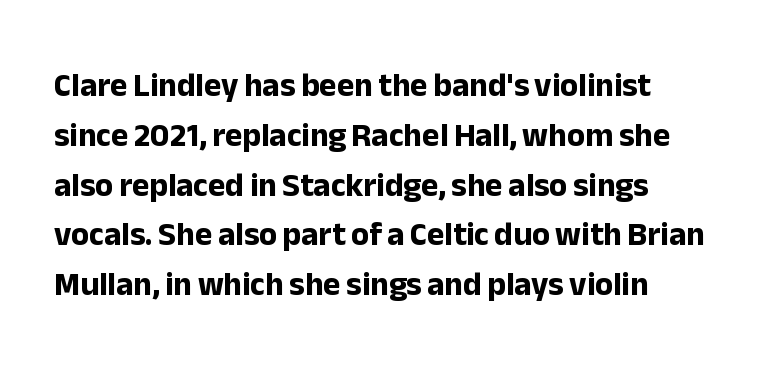
{"serif": "no", "italic": "no", "bold": "yes", "weight": "bold", "width": "normal", "stroke_contrast": "low", "x_height": "medium", "monospaced": "no", "underline": "no", "line_spacing": "normal", "line_spacing_ratio": 1.51, "letter_spacing": "normal", "letter_spacing_em": 0.0, "glyph_px": 33}
